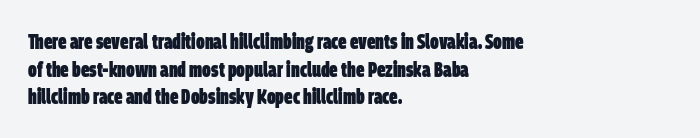
The image shows 21 px bold type; set left-aligned, normal line spacing (1.32x), normal letter spacing, not underlined.
